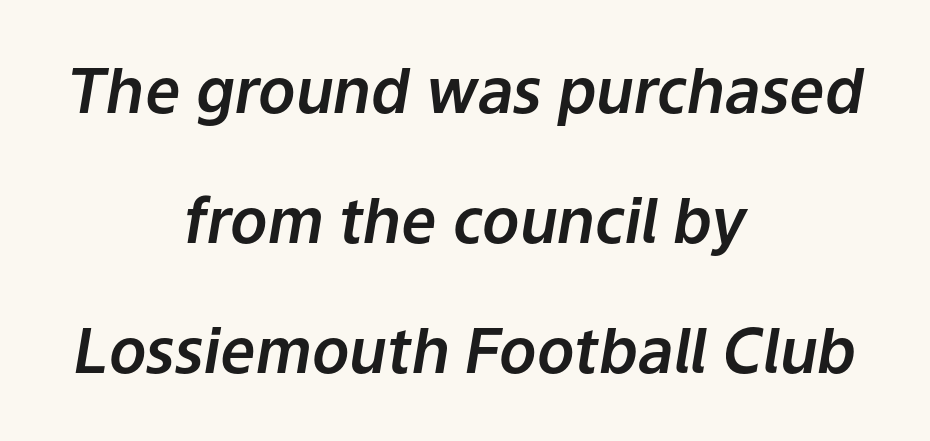
{"italic": "yes", "lean": "right", "slant_degrees": 9, "width": "normal", "stroke_contrast": "low", "x_height": "medium", "monospaced": "no", "underline": "no", "align": "center", "line_spacing": "loose", "line_spacing_ratio": 2.1, "letter_spacing": "normal", "letter_spacing_em": 0.0, "glyph_px": 62}
